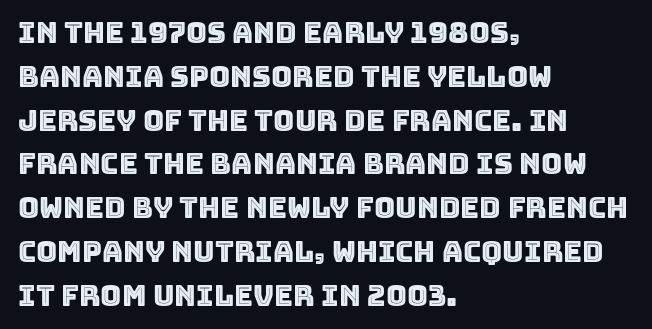
The font's upright variant was chosen for this text. The space beneath each line is pristine and unruled. Typeset ragged right — the left edge is the straight one. You could not count columns in this text — the font is proportionally spaced. How are the letters spaced? Ordinarily, with no added tracking.
